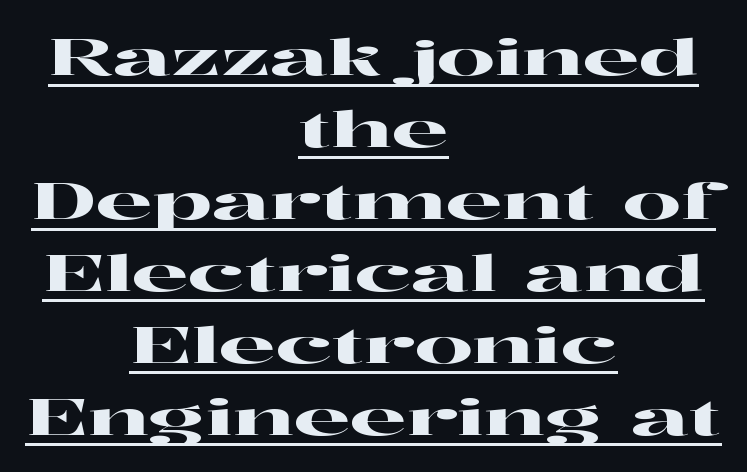
Q: Is the text italic (slanted)? A: No, it is upright.
Q: Is the typeface a serif or a sans-serif typeface? A: Serif.
Q: Is the text underlined? A: Yes.
Q: How is the paragraph aligned? A: Centered.
Q: Is the spacing between letters normal or unusually wide? A: Normal.
Q: Is the spacing between lines tight, normal or loose? A: Normal.
Q: Width (condensed, normal, or wide)? A: Wide.
Q: Stroke contrast? A: High.
Q: x-height? A: Medium.
Q: Monospaced? A: No.
